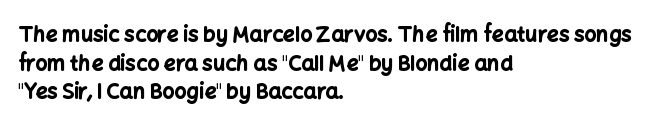
The image shows 21 px bold type, upright; set left-aligned, normal line spacing (1.36x), normal letter spacing, not underlined.
